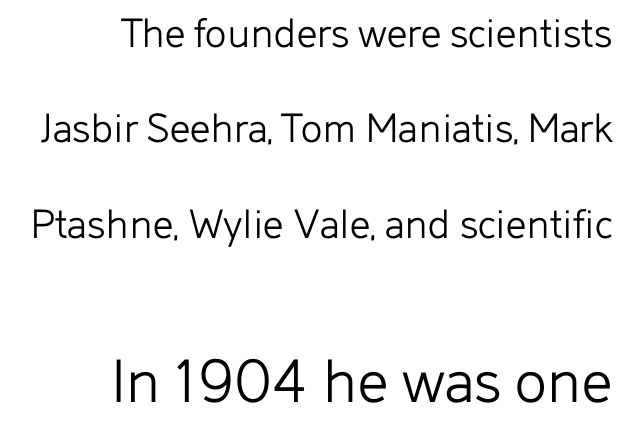
{"serif": "no", "italic": "no", "bold": "no", "weight": "light", "width": "normal", "stroke_contrast": "low", "x_height": "medium", "monospaced": "no", "underline": "no", "align": "right", "line_spacing": "loose", "line_spacing_ratio": 2.12, "letter_spacing": "normal", "letter_spacing_em": 0.0, "larger_block": "second", "size_ratio": 1.49, "glyph_px": 67}
